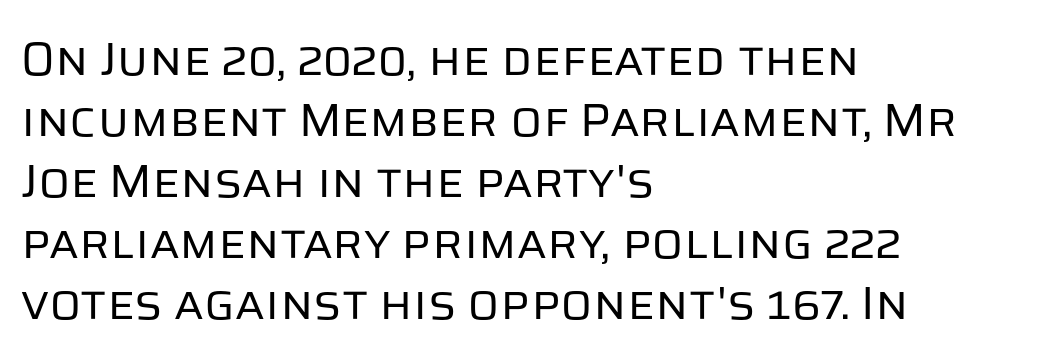
The image shows 47 px regular-weight sans-serif type, upright; set left-aligned, normal line spacing (1.3x), normal letter spacing, not underlined; low stroke contrast and a large x-height.
